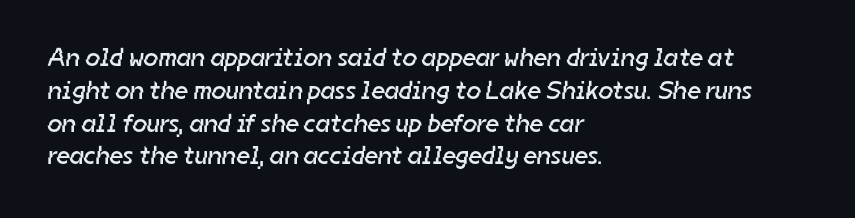
{"bold": "no", "underline": "no", "align": "left", "line_spacing": "normal", "line_spacing_ratio": 1.26, "letter_spacing": "normal", "letter_spacing_em": 0.0, "glyph_px": 26}
